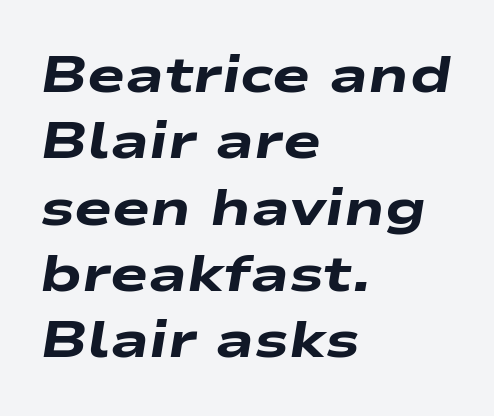
Q: Is the text bold? A: Yes.
Q: Is the text italic (slanted)? A: Yes, it leans right by about 9 degrees.
Q: Is the text underlined? A: No.
Q: How is the paragraph aligned? A: Left-aligned.
Q: Is the spacing between letters normal or unusually wide? A: Normal.
Q: Is the spacing between lines tight, normal or loose? A: Normal.
Q: Width (condensed, normal, or wide)? A: Wide.
Q: Stroke contrast? A: Low.
Q: x-height? A: Medium.
Q: Monospaced? A: No.
